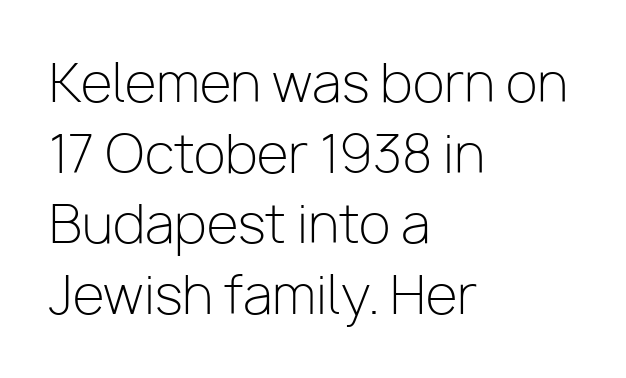
{"serif": "no", "italic": "no", "bold": "no", "weight": "light", "width": "normal", "stroke_contrast": "low", "x_height": "medium", "monospaced": "no", "underline": "no", "align": "left", "line_spacing": "normal", "line_spacing_ratio": 1.36, "letter_spacing": "normal", "letter_spacing_em": 0.0, "glyph_px": 52}
